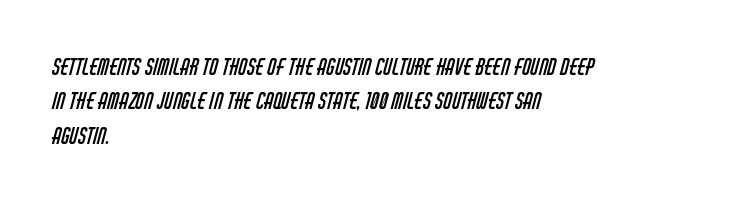
Anything drawn beneath the words? Only blank space. No letter is thick-stroked: the sample isn't bold. Notice how descenders clear the ascenders below comfortably — that's standard leading. A student would call this left alignment; a typographer would say flush left, rag right.
